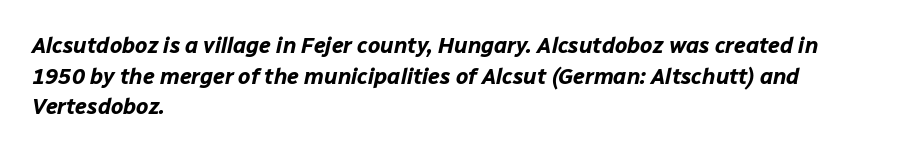
The image shows 22 px bold type, italic (leaning right); set left-aligned, normal line spacing (1.39x), normal letter spacing, not underlined.
